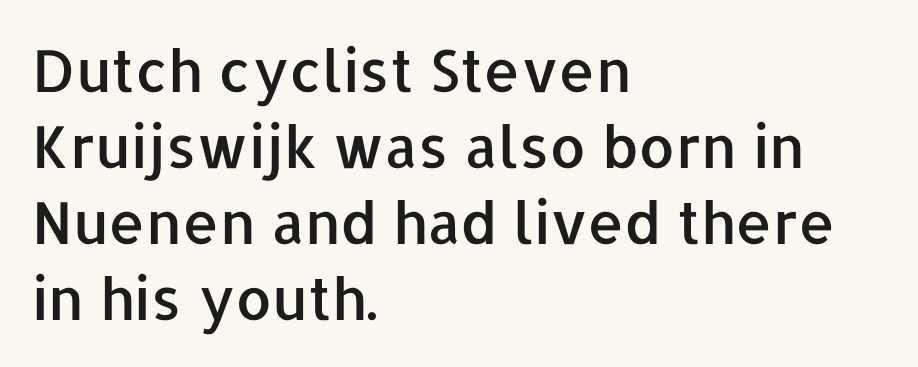
Q: Is the text italic (slanted)? A: No, it is upright.
Q: Is the typeface a serif or a sans-serif typeface? A: Sans-serif.
Q: Is the text underlined? A: No.
Q: How is the paragraph aligned? A: Left-aligned.
Q: Is the spacing between letters normal or unusually wide? A: Normal.
Q: Is the spacing between lines tight, normal or loose? A: Normal.
Q: Width (condensed, normal, or wide)? A: Normal.
Q: Stroke contrast? A: Low.
Q: x-height? A: Medium.
Q: Monospaced? A: No.
